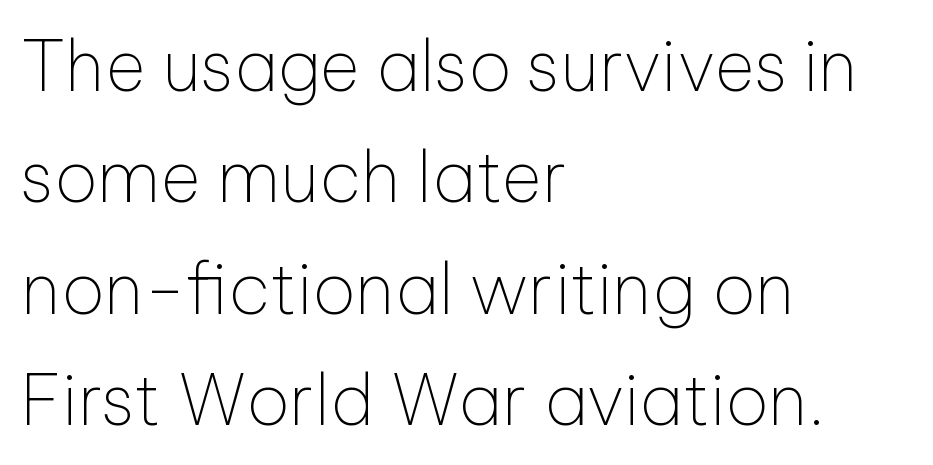
{"serif": "no", "italic": "no", "bold": "no", "weight": "thin", "width": "normal", "stroke_contrast": "low", "x_height": "medium", "monospaced": "no", "underline": "no", "align": "left", "line_spacing": "normal", "line_spacing_ratio": 1.59, "letter_spacing": "normal", "letter_spacing_em": 0.0, "glyph_px": 70}
